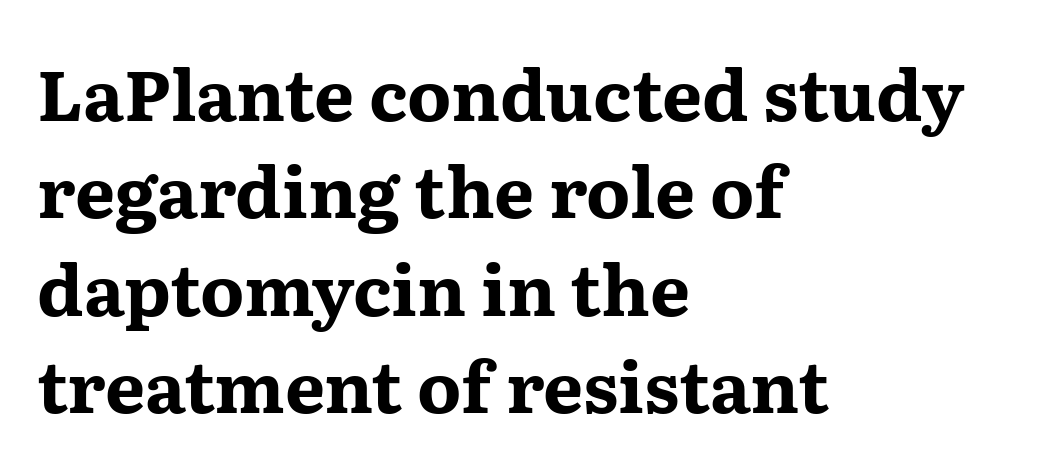
Q: Is the text bold? A: Yes.
Q: Is the text italic (slanted)? A: No, it is upright.
Q: Is the typeface a serif or a sans-serif typeface? A: Serif.
Q: Is the text underlined? A: No.
Q: How is the paragraph aligned? A: Left-aligned.
Q: Is the spacing between letters normal or unusually wide? A: Normal.
Q: Is the spacing between lines tight, normal or loose? A: Normal.
Q: Width (condensed, normal, or wide)? A: Wide.
Q: Stroke contrast? A: Medium.
Q: x-height? A: Medium.
Q: Monospaced? A: No.
